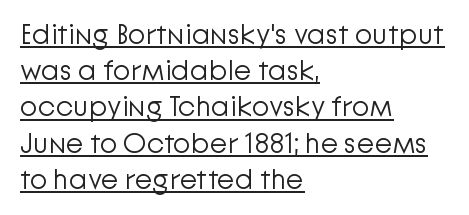
{"serif": "no", "italic": "no", "bold": "no", "weight": "light", "width": "normal", "stroke_contrast": "low", "x_height": "medium", "monospaced": "no", "underline": "yes", "align": "left", "line_spacing": "normal", "line_spacing_ratio": 1.25, "letter_spacing": "normal", "letter_spacing_em": 0.0, "glyph_px": 29}
